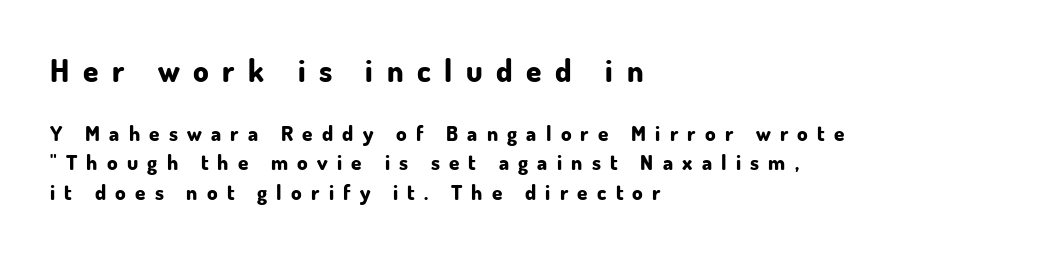
The image shows 31 px bold sans-serif type, upright; set left-aligned, normal line spacing (1.41x), unusually wide letter spacing (+0.44 em), not underlined; the first (top) block is 1.48x larger; low stroke contrast and a small x-height.
